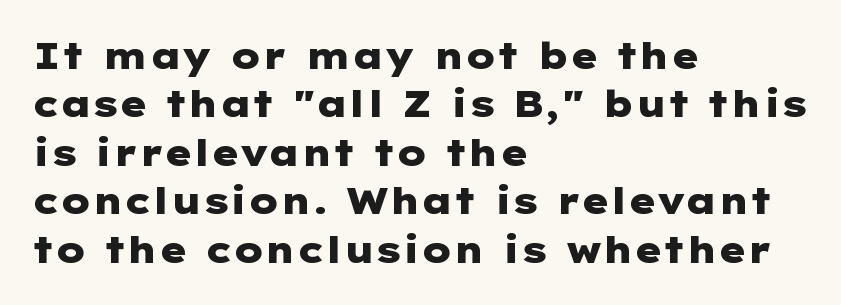
Q: Is the text bold? A: Yes.
Q: Is the text italic (slanted)? A: No, it is upright.
Q: Is the typeface a serif or a sans-serif typeface? A: Sans-serif.
Q: Is the text underlined? A: No.
Q: How is the paragraph aligned? A: Left-aligned.
Q: Is the spacing between letters normal or unusually wide? A: Normal.
Q: Is the spacing between lines tight, normal or loose? A: Normal.
Q: Width (condensed, normal, or wide)? A: Wide.
Q: Stroke contrast? A: Low.
Q: x-height? A: Medium.
